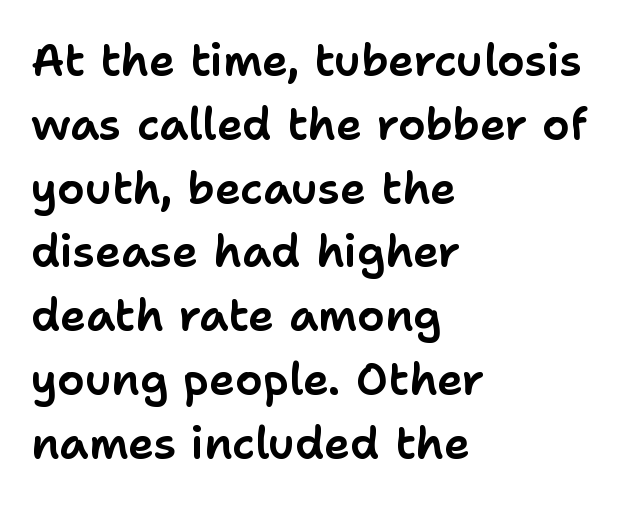
The image shows 44 px sans-serif type, upright; set left-aligned, normal line spacing (1.45x), normal letter spacing, not underlined; low stroke contrast and a medium x-height.
